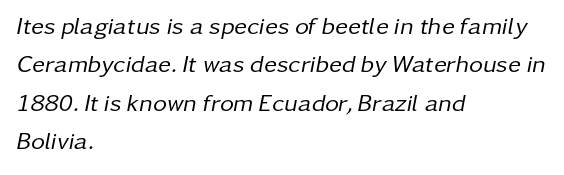
Q: Is the text bold? A: No.
Q: Is the text italic (slanted)? A: Yes, it leans right by about 11 degrees.
Q: Is the text underlined? A: No.
Q: How is the paragraph aligned? A: Left-aligned.
Q: Is the spacing between letters normal or unusually wide? A: Normal.
Q: Is the spacing between lines tight, normal or loose? A: Normal.
